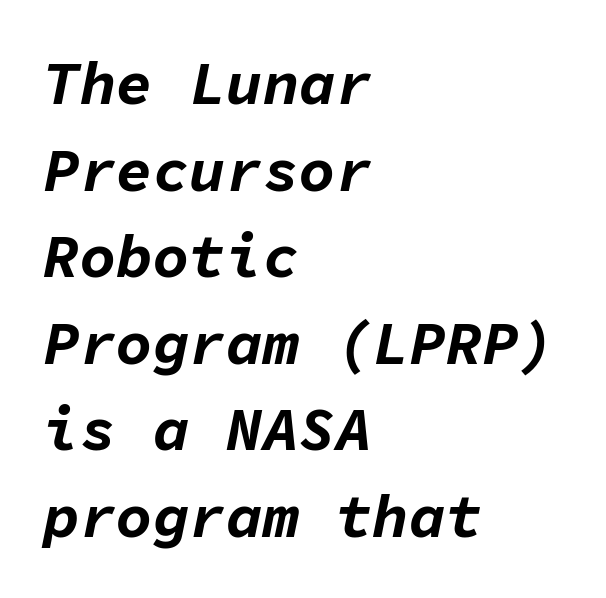
Caption: standard tracking, unaltered. Quick note: italic. Looks like terminal output: every glyph gets an equal slot. If you drew a ruler down the left edge, every line would touch it. The strokes are fattened all the way to bold.
